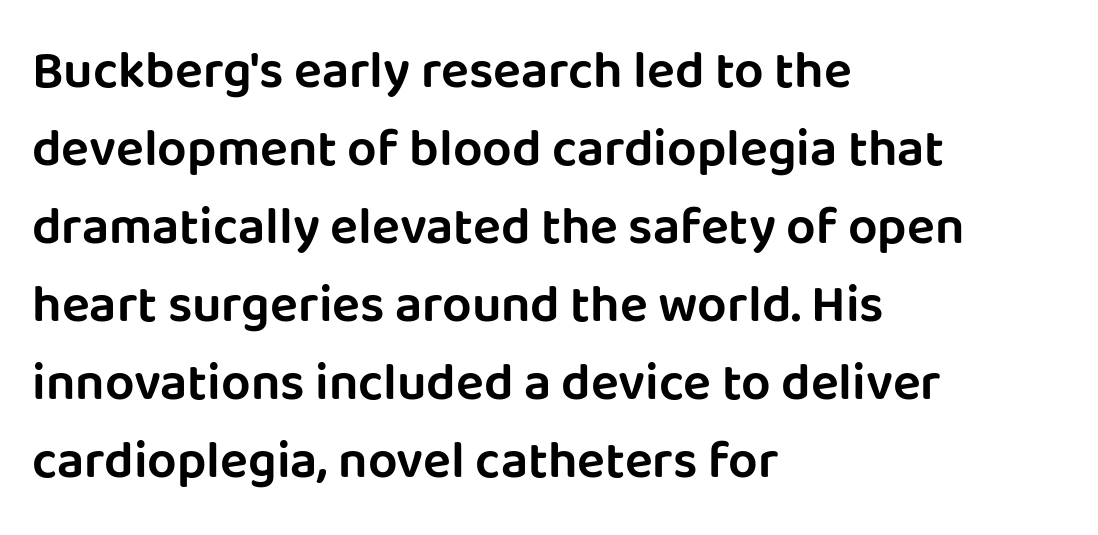
{"serif": "no", "italic": "no", "width": "normal", "stroke_contrast": "low", "x_height": "large", "monospaced": "no", "underline": "no", "align": "left", "line_spacing": "normal", "line_spacing_ratio": 1.5, "letter_spacing": "normal", "letter_spacing_em": 0.0, "glyph_px": 52}
